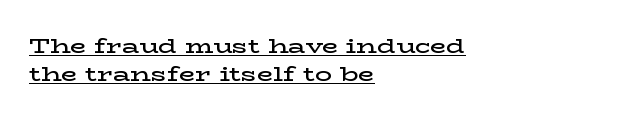
Q: Is the text bold? A: Semi-bold.
Q: Is the text italic (slanted)? A: No, it is upright.
Q: Is the text underlined? A: Yes.
Q: How is the paragraph aligned? A: Left-aligned.
Q: Is the spacing between letters normal or unusually wide? A: Normal.
Q: Is the spacing between lines tight, normal or loose? A: Normal.
